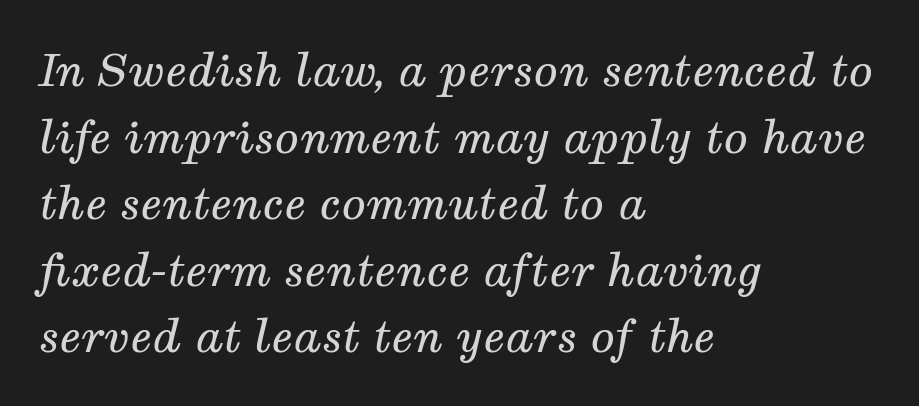
The image shows 45 px regular-weight serif type, italic (leaning right); set left-aligned, normal line spacing (1.48x), normal letter spacing, not underlined; medium stroke contrast and a medium x-height.
